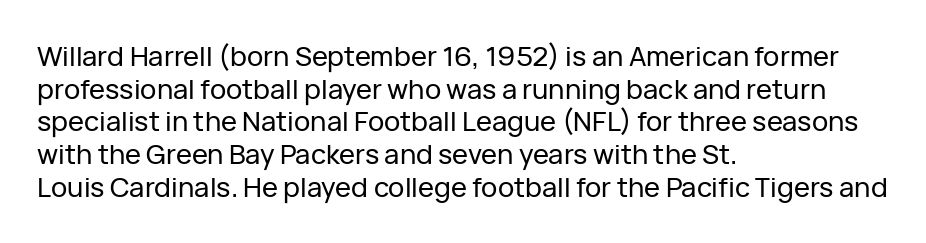
Q: Is the text italic (slanted)? A: No, it is upright.
Q: Is the text underlined? A: No.
Q: How is the paragraph aligned? A: Left-aligned.
Q: Is the spacing between letters normal or unusually wide? A: Normal.
